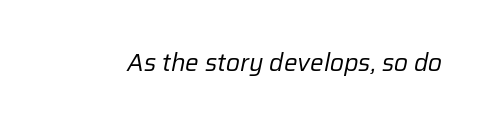
{"italic": "yes", "lean": "right", "slant_degrees": 12, "bold": "no", "underline": "no", "letter_spacing": "normal", "letter_spacing_em": 0.0, "glyph_px": 24}
